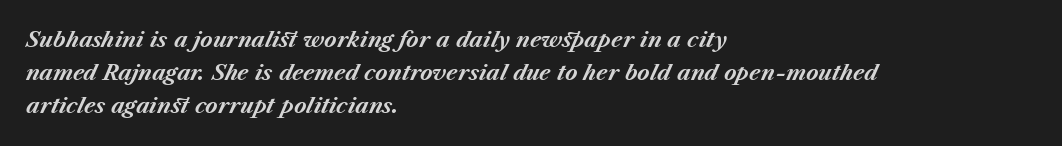
The image shows 21 px bold type, italic (leaning right); set left-aligned, normal line spacing (1.58x), normal letter spacing, not underlined.
